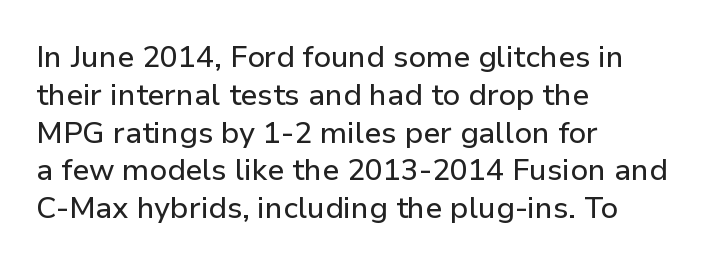
The image shows 30 px sans-serif type, upright; set left-aligned, normal line spacing (1.26x), normal letter spacing, not underlined; low stroke contrast and a medium x-height.
